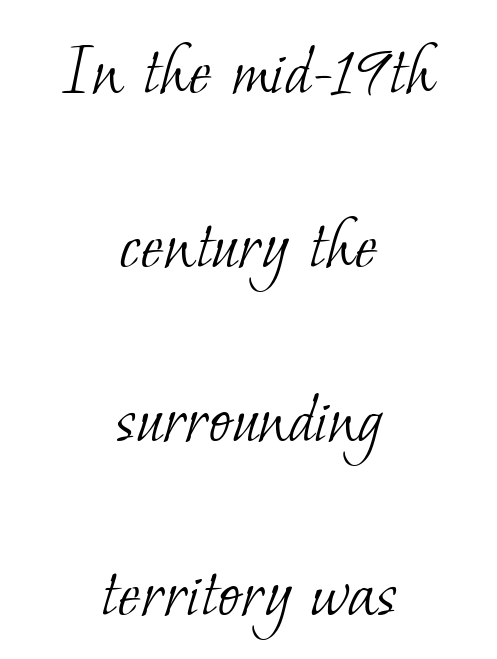
Q: Is the text bold? A: No.
Q: Is the typeface a serif or a sans-serif typeface? A: Serif.
Q: Is the text underlined? A: No.
Q: How is the paragraph aligned? A: Centered.
Q: Is the spacing between letters normal or unusually wide? A: Normal.
Q: Is the spacing between lines tight, normal or loose? A: Loose.
Q: Width (condensed, normal, or wide)? A: Normal.
Q: Stroke contrast? A: Low.
Q: x-height? A: Small.
Q: Monospaced? A: No.
